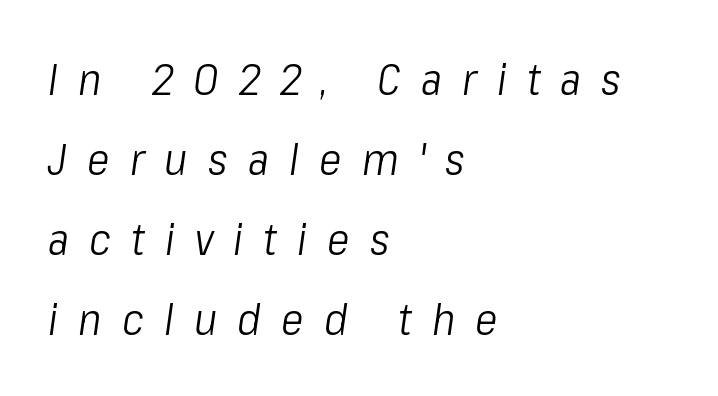
{"italic": "yes", "lean": "right", "slant_degrees": 8, "bold": "no", "weight": "light", "width": "condensed", "stroke_contrast": "low", "x_height": "medium", "monospaced": "no", "underline": "no", "align": "left", "line_spacing_ratio": 1.86, "letter_spacing": "wide", "letter_spacing_em": 0.47, "glyph_px": 43}
